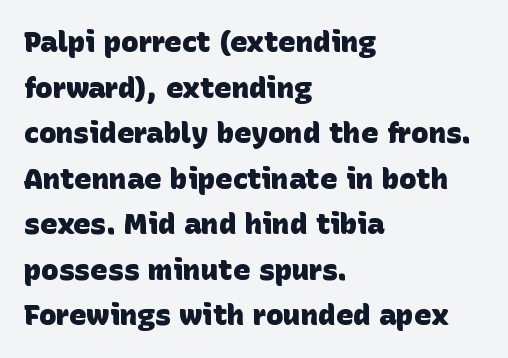
Q: Is the text bold? A: Yes.
Q: Is the typeface a serif or a sans-serif typeface? A: Sans-serif.
Q: Is the text underlined? A: No.
Q: How is the paragraph aligned? A: Left-aligned.
Q: Is the spacing between letters normal or unusually wide? A: Normal.
Q: Is the spacing between lines tight, normal or loose? A: Normal.
Q: Width (condensed, normal, or wide)? A: Normal.
Q: Stroke contrast? A: Low.
Q: x-height? A: Large.
Q: Monospaced? A: No.
